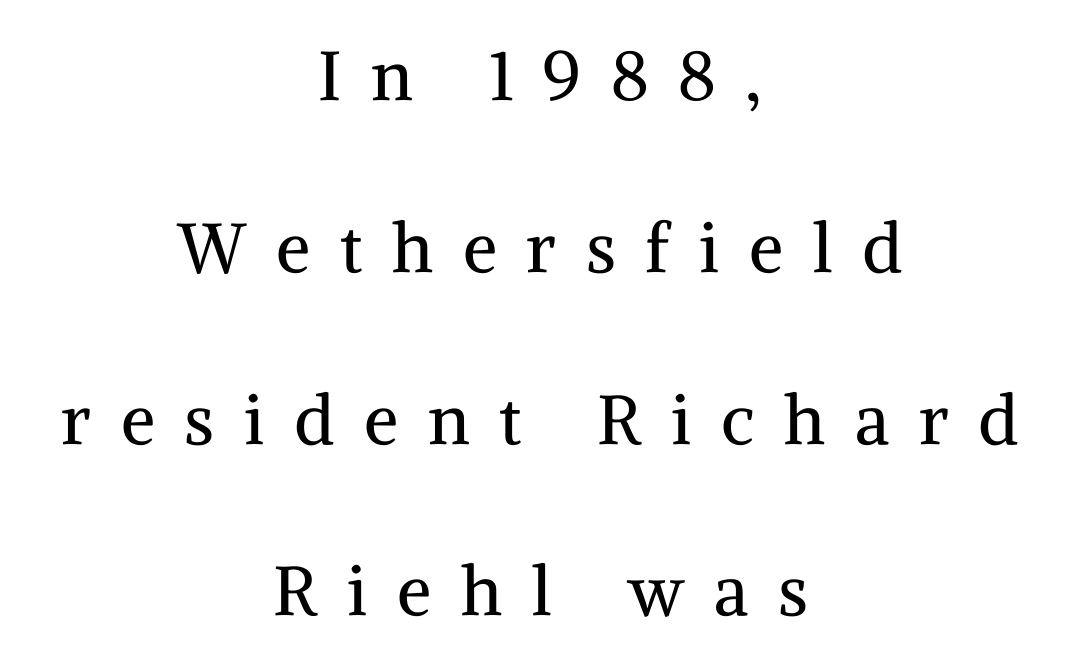
Look at the bottom of the vertical strokes: they flare into serifs here. The horizontal fit of the characters is loose and conspicuously gappy. Each letter keeps its own natural width here, so spacing adapts to shape. Caption: multi-line text, centered on the measure. Nope, not italic — everything's standing straight.
